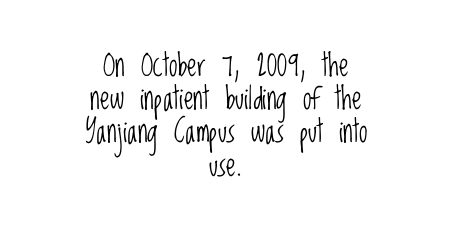
Q: Is the text bold? A: No.
Q: Is the text italic (slanted)? A: No, it is upright.
Q: Is the typeface a serif or a sans-serif typeface? A: Sans-serif.
Q: Is the text underlined? A: No.
Q: How is the paragraph aligned? A: Centered.
Q: Is the spacing between letters normal or unusually wide? A: Normal.
Q: Is the spacing between lines tight, normal or loose? A: Tight.
Q: Width (condensed, normal, or wide)? A: Condensed.
Q: Stroke contrast? A: Low.
Q: x-height? A: Large.
Q: Monospaced? A: No.
